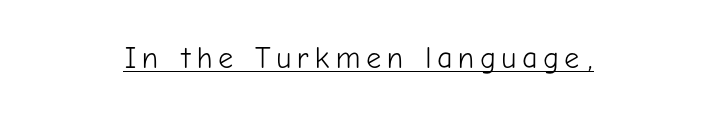
The image shows 30 px light sans-serif type, upright; set centered, underlined; low stroke contrast and a medium x-height.
